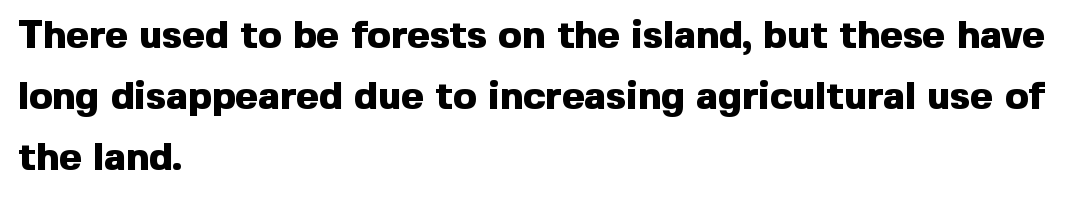
Q: Is the text bold? A: Yes.
Q: Is the text italic (slanted)? A: No, it is upright.
Q: Is the typeface a serif or a sans-serif typeface? A: Sans-serif.
Q: Is the text underlined? A: No.
Q: How is the paragraph aligned? A: Left-aligned.
Q: Is the spacing between letters normal or unusually wide? A: Normal.
Q: Is the spacing between lines tight, normal or loose? A: Normal.
Q: Width (condensed, normal, or wide)? A: Normal.
Q: x-height? A: Medium.
Q: Monospaced? A: No.
